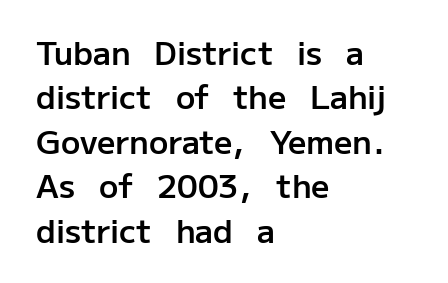
The letterforms sit shoulder to shoulder at normal distance. Quick note: not italic, upright. This sample keeps an unexceptional amount of space between lines. Look at the bottom of the vertical strokes: they stop flat, with no serifs. This is the in-between weight designers call semibold or demi. Clear beneath every line of the passage.
